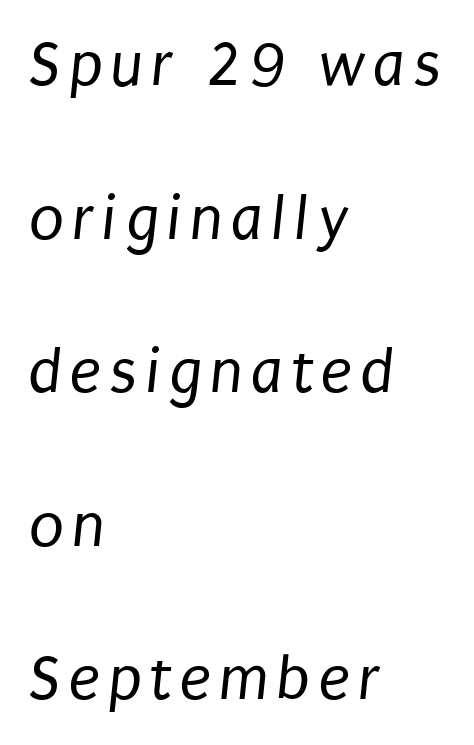
Q: Is the text bold? A: No.
Q: Is the typeface a serif or a sans-serif typeface? A: Sans-serif.
Q: Is the text underlined? A: No.
Q: How is the paragraph aligned? A: Left-aligned.
Q: Is the spacing between lines tight, normal or loose? A: Loose.
Q: Width (condensed, normal, or wide)? A: Condensed.
Q: Stroke contrast? A: Low.
Q: x-height? A: Large.
Q: Monospaced? A: No.
